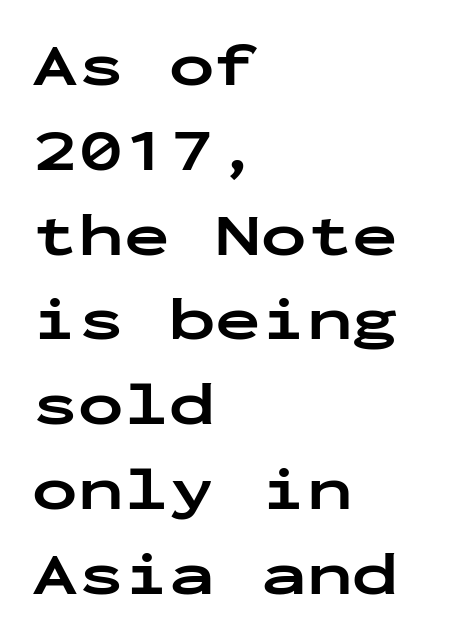
{"serif": "no", "italic": "no", "bold": "yes", "weight": "bold", "width": "wide", "stroke_contrast": "low", "x_height": "medium", "monospaced": "yes", "underline": "no", "align": "left", "line_spacing": "normal", "line_spacing_ratio": 1.39, "letter_spacing": "normal", "letter_spacing_em": 0.0, "glyph_px": 61}
